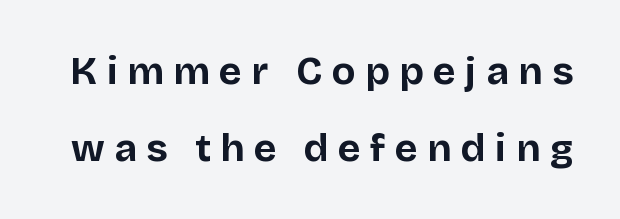
Only glyphs here, with clear space below each row. Is this a sans? Yes — the strokes have no serifs. The letters are spread apart with noticeably loose tracking. Quick note: interline space is abundant. The characters look thick and weighty, a clear bold. These lines are rendered in a variable-pitch font.
